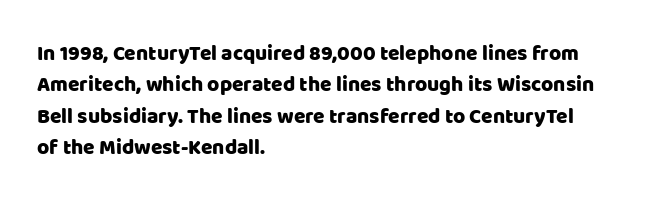
The compositor pushed each line to the left boundary. The designer left line spacing at the default. The rendering keeps characters at their native spacing. No italicization has been applied; the sample stays upright. Clear beneath every line of the passage.
